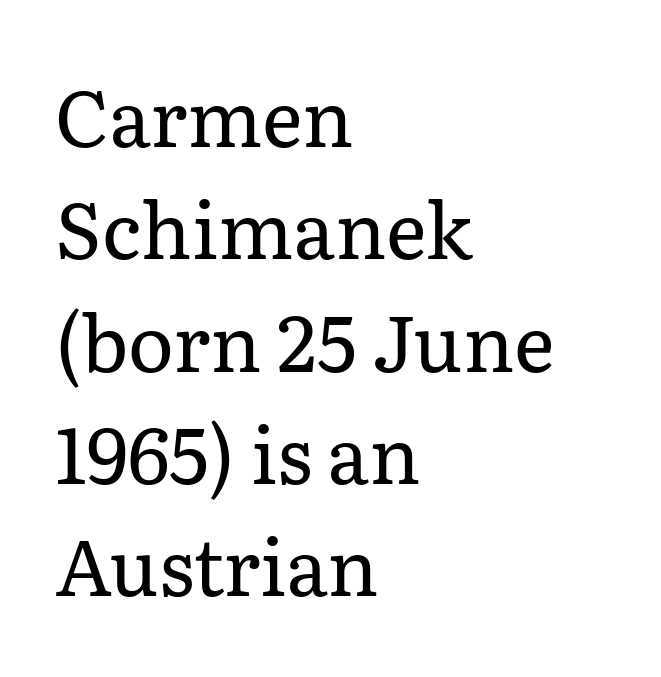
{"serif": "yes", "italic": "no", "bold": "no", "weight": "regular", "width": "normal", "stroke_contrast": "low", "x_height": "medium", "monospaced": "no", "underline": "no", "align": "left", "line_spacing": "normal", "line_spacing_ratio": 1.44, "letter_spacing": "normal", "letter_spacing_em": 0.0, "glyph_px": 78}
